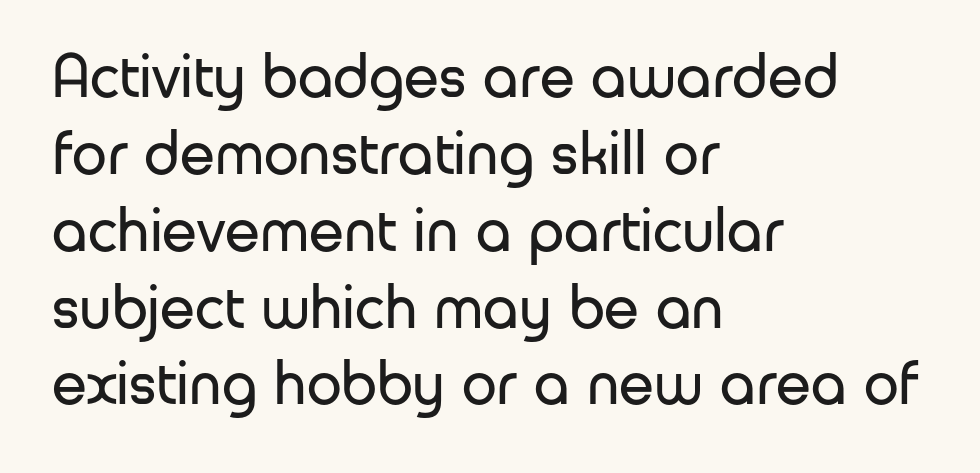
{"serif": "no", "italic": "no", "bold": "no", "weight": "regular", "width": "normal", "stroke_contrast": "low", "x_height": "medium", "monospaced": "no", "underline": "no", "align": "left", "line_spacing_ratio": 1.22, "letter_spacing": "normal", "letter_spacing_em": 0.0, "glyph_px": 63}
